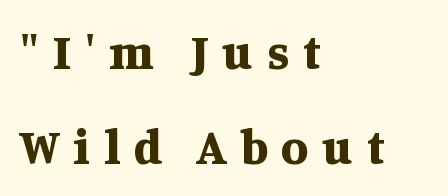
Heft: maximum for text — a bold. To sum up the face: it has serifs. The type sits square on the baseline with zero lean. This rendering features lettering with no underline. Display-style spreading of the glyphs; the letterfit is very open.
